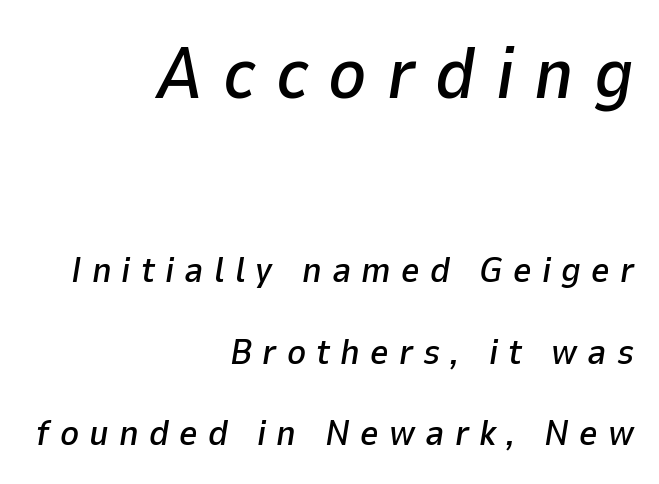
The image shows 72 px text type, italic (leaning right); set right-aligned, loose line spacing (2.26x), unusually wide letter spacing (+0.28 em), not underlined; the first (top) block is 2.0x larger; low stroke contrast and a medium x-height.
